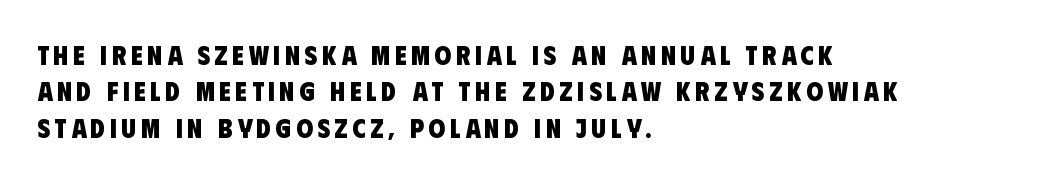
Q: Is the text bold? A: Yes.
Q: Is the text underlined? A: No.
Q: How is the paragraph aligned? A: Left-aligned.
Q: Is the spacing between lines tight, normal or loose? A: Normal.
